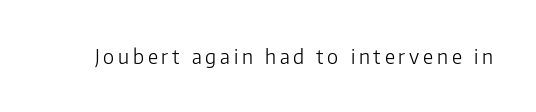
{"italic": "no", "bold": "no", "underline": "no", "glyph_px": 20}
